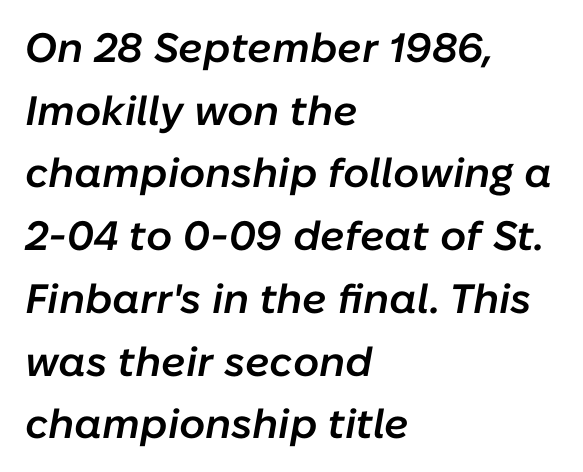
The image shows 41 px semibold type, italic (leaning right); set left-aligned, normal line spacing (1.53x), normal letter spacing, not underlined; low stroke contrast and a medium x-height.
